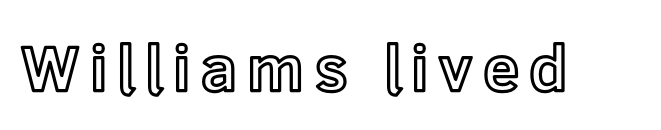
Rendered with straight, roman letterforms. Varying glyph widths throughout — classic text-font behaviour. The area under the type is left untouched.
